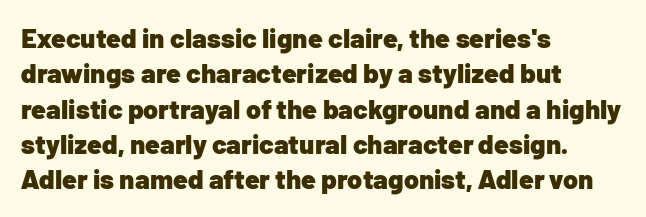
{"italic": "no", "bold": "yes", "underline": "no", "align": "left", "line_spacing": "normal", "line_spacing_ratio": 1.31, "letter_spacing": "normal", "letter_spacing_em": 0.0, "glyph_px": 27}
